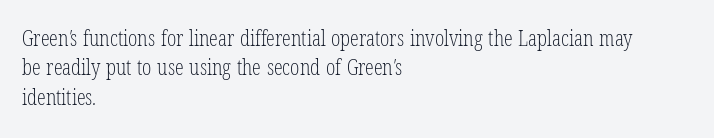
Caption: face not bold, strokes unweighted. How are the letters spaced? Ordinarily, with no added tracking. Summary of vertical rhythm: regular, with standard interline spacing. Plain, unruled lines of type. The paragraph has a hard left edge and a soft right edge.
